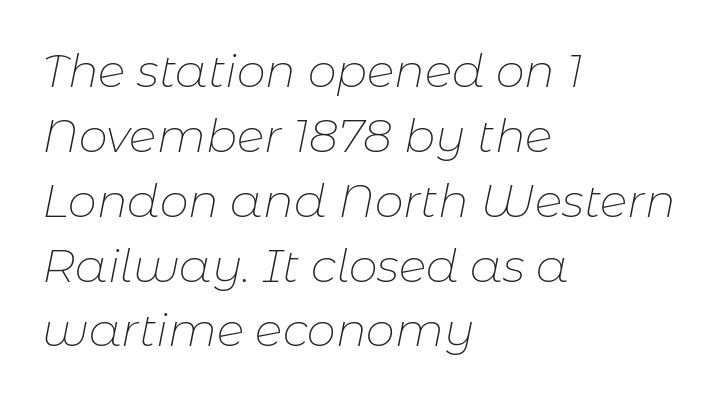
Baseline-to-baseline distance is the conventional proportion of letter height. Heaviness? Minimal to ordinary, like unemphasized prose. It's the slanting kind of type. You could not count columns in this text — the font is proportionally spaced. Typeset ragged right — the left edge is the straight one. No extra tracking has been applied to these lines.
